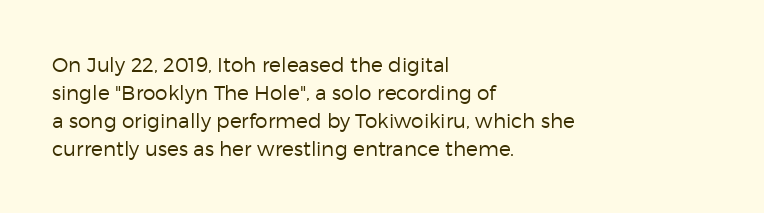
The image shows 20 px text type, upright; set left-aligned, normal line spacing (1.4x), normal letter spacing, not underlined.
